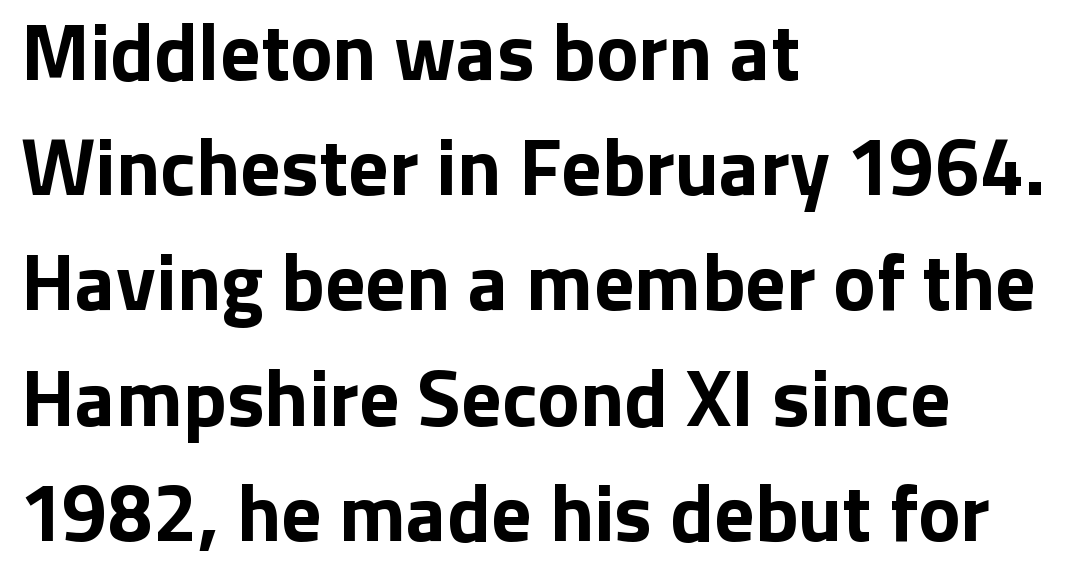
Q: Is the text bold? A: Yes.
Q: Is the text italic (slanted)? A: No, it is upright.
Q: Is the typeface a serif or a sans-serif typeface? A: Sans-serif.
Q: Is the text underlined? A: No.
Q: How is the paragraph aligned? A: Left-aligned.
Q: Is the spacing between letters normal or unusually wide? A: Normal.
Q: Is the spacing between lines tight, normal or loose? A: Normal.
Q: Width (condensed, normal, or wide)? A: Normal.
Q: Stroke contrast? A: Low.
Q: x-height? A: Medium.
Q: Monospaced? A: No.
